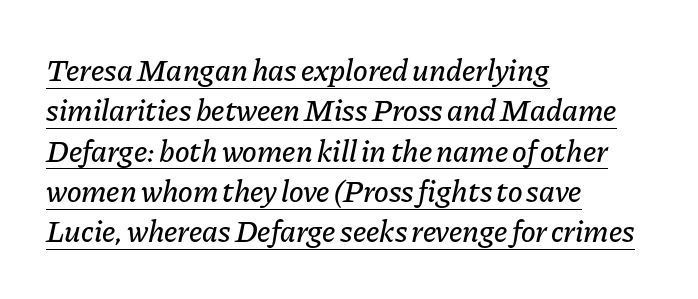
The image shows 31 px text type, italic (leaning right); set left-aligned, normal line spacing (1.3x), normal letter spacing, underlined; low stroke contrast and a medium x-height.
